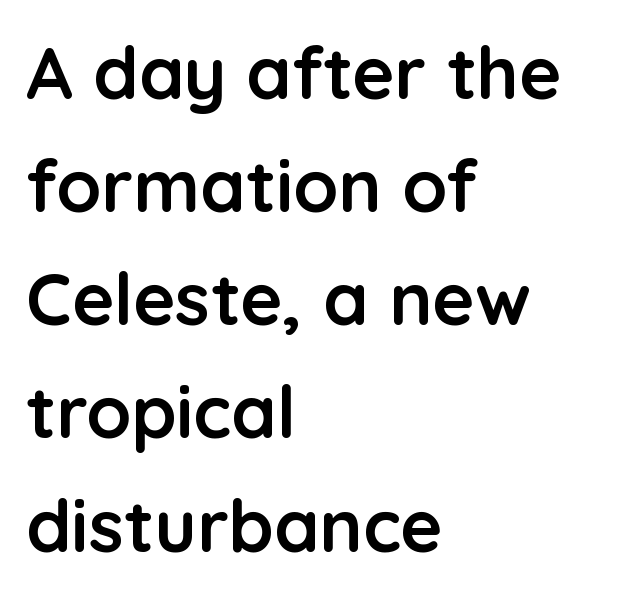
{"serif": "no", "italic": "no", "bold": "yes", "weight": "semibold", "width": "normal", "stroke_contrast": "low", "x_height": "medium", "monospaced": "no", "underline": "no", "align": "left", "line_spacing": "normal", "line_spacing_ratio": 1.55, "letter_spacing": "normal", "letter_spacing_em": 0.0, "glyph_px": 73}
